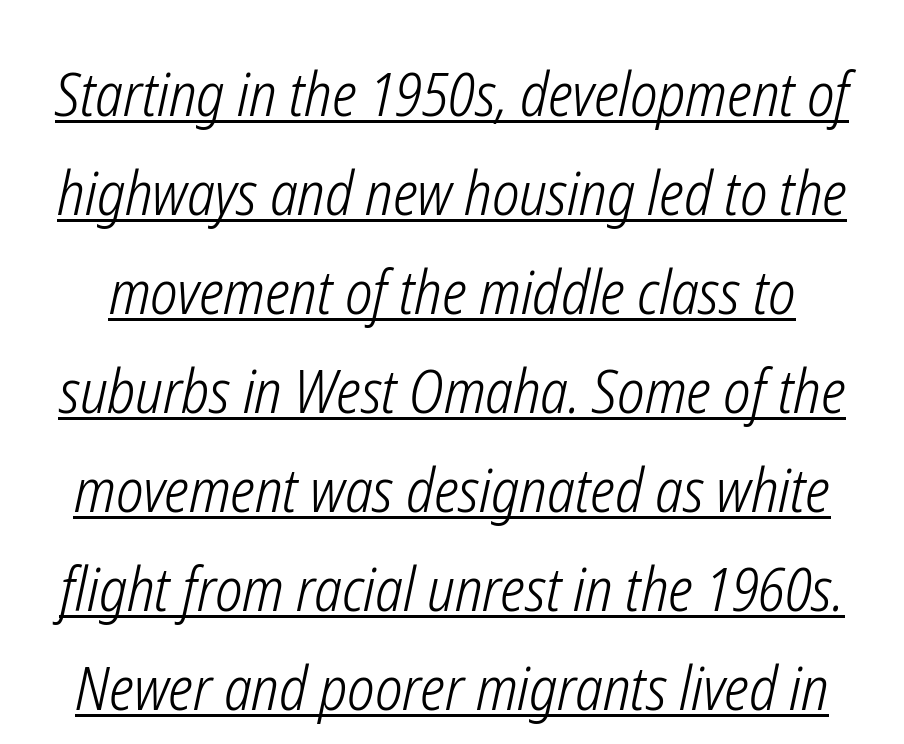
The image shows 60 px light, condensed type, italic (leaning right); set normal line spacing (1.65x), normal letter spacing, underlined; low stroke contrast and a medium x-height.
